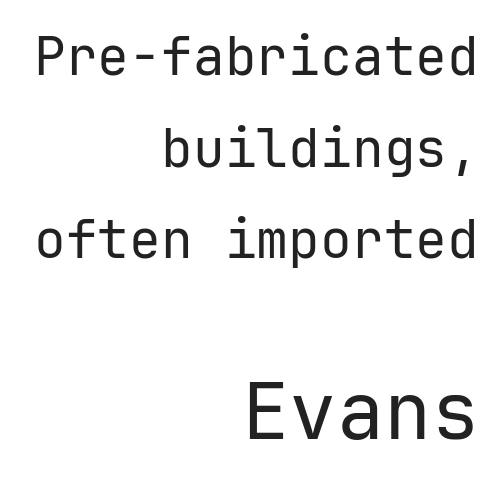
Q: Is the text bold? A: No.
Q: Is the text italic (slanted)? A: No, it is upright.
Q: Is the typeface a serif or a sans-serif typeface? A: Sans-serif.
Q: Is the text underlined? A: No.
Q: How is the paragraph aligned? A: Right-aligned.
Q: Is the spacing between letters normal or unusually wide? A: Normal.
Q: Which block of text is set in a larger size, the first (top) or the second (bottom)? A: The second (bottom) one.
Q: Width (condensed, normal, or wide)? A: Normal.
Q: Stroke contrast? A: Low.
Q: x-height? A: Medium.
